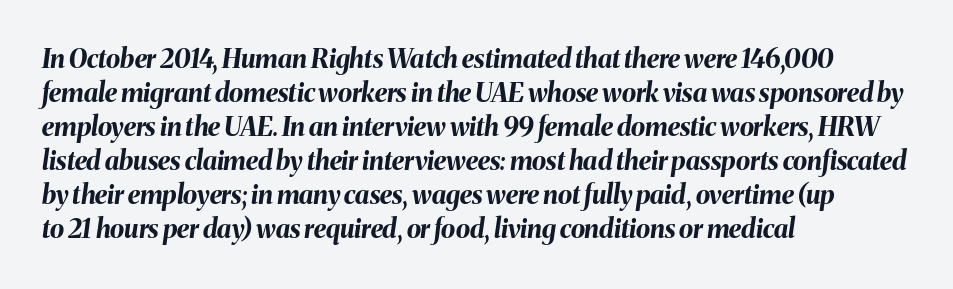
{"italic": "yes", "lean": "right", "slant_degrees": 8, "bold": "yes", "underline": "no", "align": "left", "line_spacing": "normal", "line_spacing_ratio": 1.31, "letter_spacing": "normal", "letter_spacing_em": 0.0, "glyph_px": 26}
